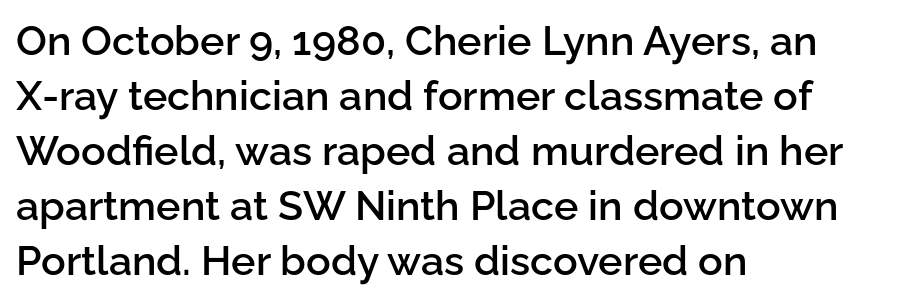
{"serif": "no", "italic": "no", "bold": "semi", "weight": "semibold", "width": "normal", "stroke_contrast": "low", "x_height": "medium", "monospaced": "no", "underline": "no", "align": "left", "line_spacing": "normal", "line_spacing_ratio": 1.34, "letter_spacing": "normal", "letter_spacing_em": 0.0, "glyph_px": 41}
